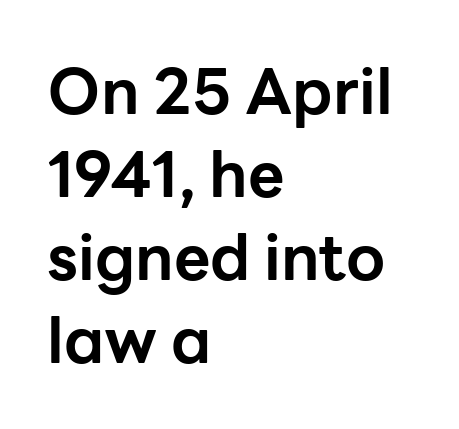
{"serif": "no", "italic": "no", "bold": "yes", "weight": "bold", "width": "normal", "stroke_contrast": "low", "x_height": "medium", "monospaced": "no", "underline": "no", "align": "left", "line_spacing": "normal", "line_spacing_ratio": 1.32, "letter_spacing": "normal", "letter_spacing_em": 0.0, "glyph_px": 63}
